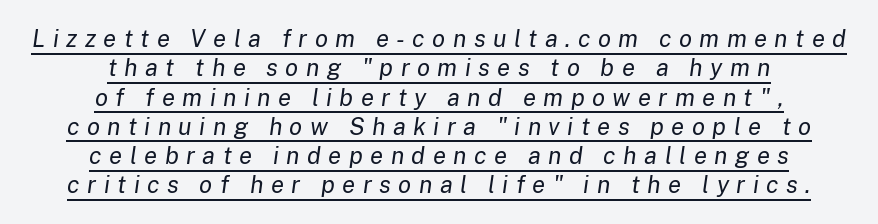
The image shows 24 px text type, italic (leaning right); set centered, line spacing 1.22x, unusually wide letter spacing (+0.31 em), underlined.
